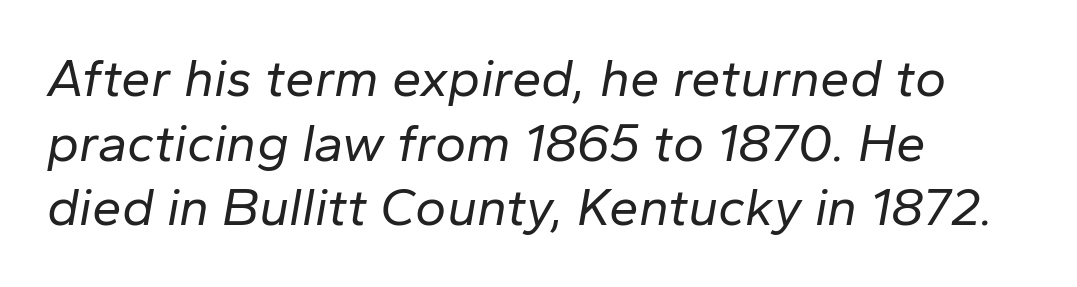
The image shows 53 px regular-weight type, italic (leaning right); set left-aligned, line spacing 1.22x, normal letter spacing, not underlined; low stroke contrast and a medium x-height.
